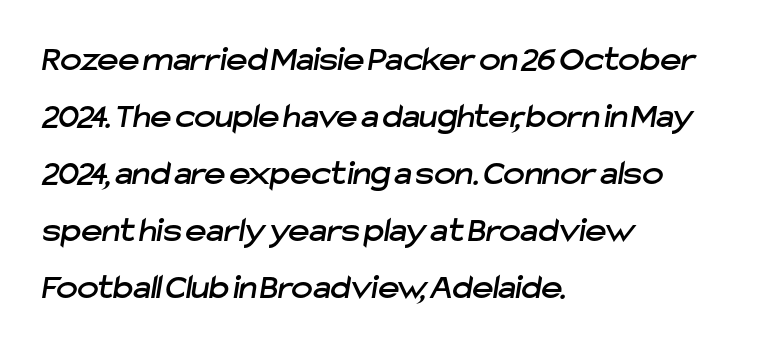
Q: Is the typeface a serif or a sans-serif typeface? A: Sans-serif.
Q: Is the text underlined? A: No.
Q: How is the paragraph aligned? A: Left-aligned.
Q: Is the spacing between letters normal or unusually wide? A: Normal.
Q: Is the spacing between lines tight, normal or loose? A: Normal.
Q: Width (condensed, normal, or wide)? A: Normal.
Q: Stroke contrast? A: Low.
Q: x-height? A: Medium.
Q: Monospaced? A: No.
